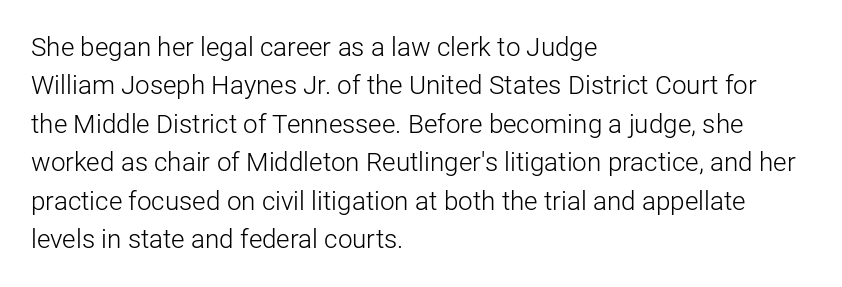
{"italic": "no", "bold": "no", "underline": "no", "align": "left", "line_spacing": "normal", "line_spacing_ratio": 1.48, "letter_spacing": "normal", "letter_spacing_em": 0.0, "glyph_px": 26}
